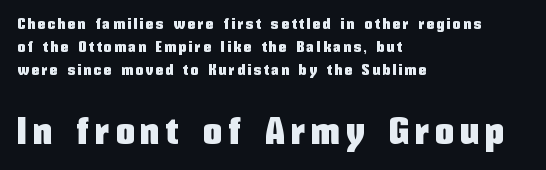
The image shows 37 px condensed sans-serif type, upright; set left-aligned, normal line spacing (1.52x), not underlined; the second (bottom) block is 2.47x larger; low stroke contrast and a medium x-height.
